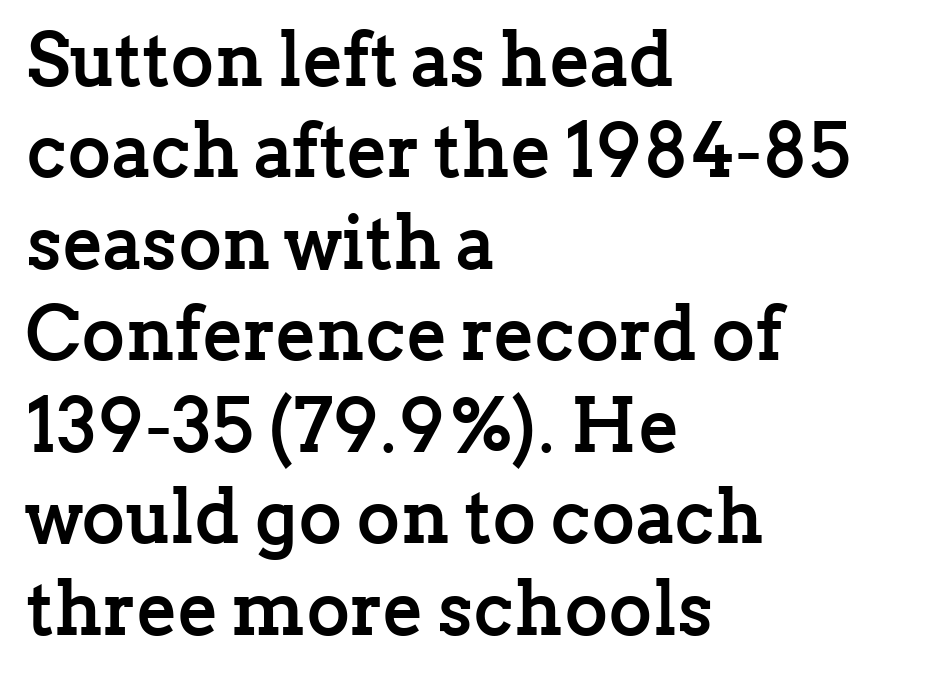
{"serif": "yes", "italic": "no", "bold": "yes", "weight": "semibold", "width": "normal", "stroke_contrast": "low", "x_height": "medium", "monospaced": "no", "underline": "no", "align": "left", "line_spacing_ratio": 1.22, "letter_spacing": "normal", "letter_spacing_em": 0.0, "glyph_px": 75}
